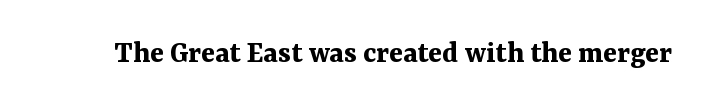
The image shows 32 px bold serif type, upright; set normal letter spacing, not underlined; medium stroke contrast and a medium x-height.
